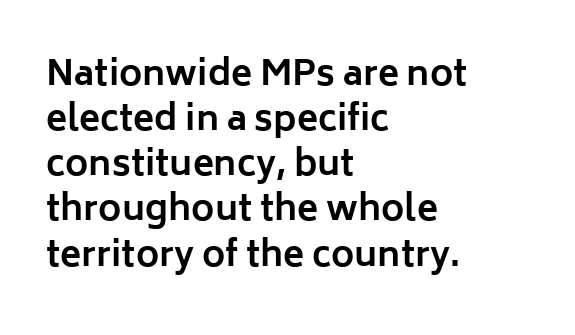
If you drew a ruler down the left edge, every line would touch it. You'd pick this weight for a headline — it's a proper bold. Letters rest on an invisible, unmarked baseline. The type family on display is of the sans-serif kind. The lettering holds an erect, upright posture throughout.
